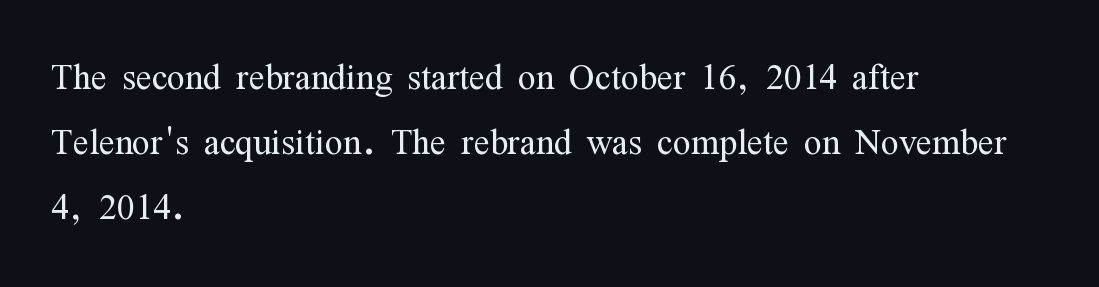
{"serif": "yes", "italic": "no", "bold": "no", "weight": "light", "width": "condensed", "stroke_contrast": "medium", "x_height": "medium", "monospaced": "no", "underline": "no", "align": "left", "line_spacing": "normal", "line_spacing_ratio": 1.38, "letter_spacing": "normal", "letter_spacing_em": 0.0, "glyph_px": 47}
